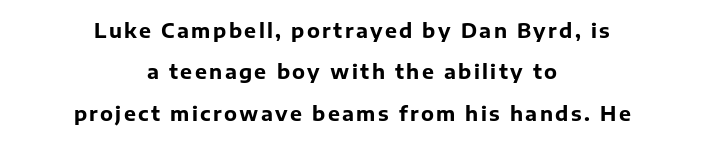
The image shows 20 px bold type, upright; set centered, loose line spacing (2.07x), not underlined.
